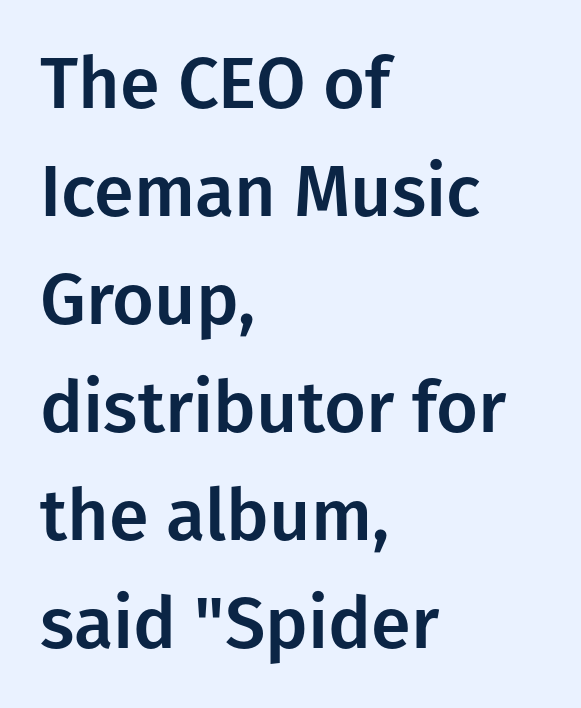
The typesetter chose a ragged-right arrangement here. A clean baseline with only descenders dipping below it. One glance says typical: line gaps are just what's usual. Note: no serifs on the glyphs. Looks like regular typesetting: each glyph gets only the width it needs. Tall strokes in this sample are plumb rather than angled.
